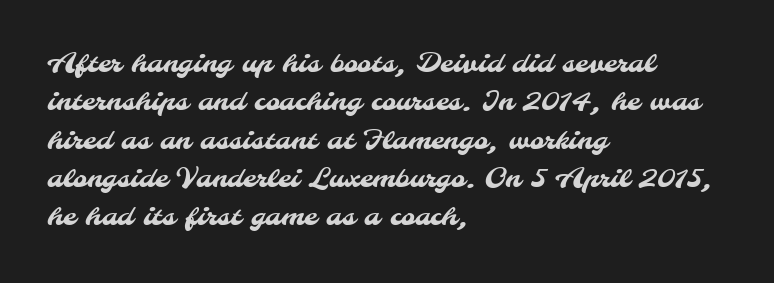
Q: Is the text underlined? A: No.
Q: How is the paragraph aligned? A: Left-aligned.
Q: Is the spacing between letters normal or unusually wide? A: Normal.
Q: Is the spacing between lines tight, normal or loose? A: Normal.
